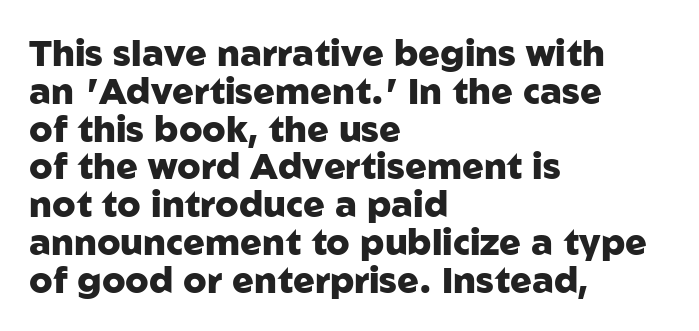
Q: Is the text bold? A: Yes.
Q: Is the text italic (slanted)? A: No, it is upright.
Q: Is the typeface a serif or a sans-serif typeface? A: Sans-serif.
Q: Is the text underlined? A: No.
Q: How is the paragraph aligned? A: Left-aligned.
Q: Is the spacing between letters normal or unusually wide? A: Normal.
Q: Is the spacing between lines tight, normal or loose? A: Tight.
Q: Width (condensed, normal, or wide)? A: Normal.
Q: Stroke contrast? A: Low.
Q: x-height? A: Medium.
Q: Monospaced? A: No.
